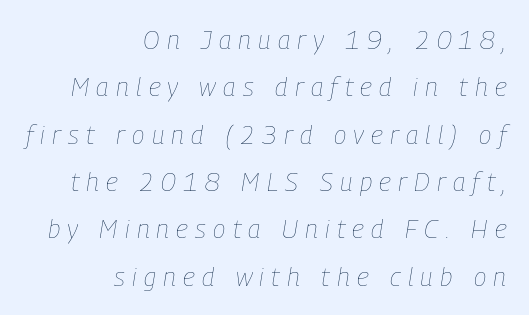
The image shows 26 px text type, italic (leaning right); set right-aligned, line spacing 1.82x, unusually wide letter spacing (+0.28 em), not underlined.
